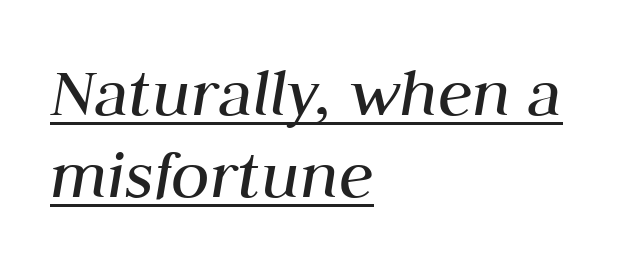
{"italic": "yes", "lean": "right", "slant_degrees": 10, "bold": "no", "weight": "regular", "width": "normal", "stroke_contrast": "medium", "x_height": "medium", "monospaced": "no", "underline": "yes", "align": "left", "line_spacing": "tight", "line_spacing_ratio": 1.15, "letter_spacing": "normal", "letter_spacing_em": 0.0, "glyph_px": 71}
